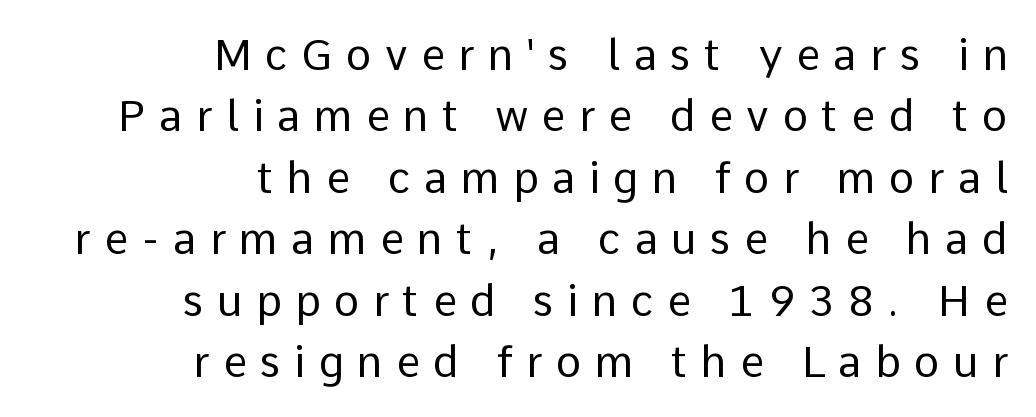
The image shows 43 px regular-weight sans-serif type, upright; set right-aligned, normal line spacing (1.43x), unusually wide letter spacing (+0.31 em), not underlined; low stroke contrast and a medium x-height.
